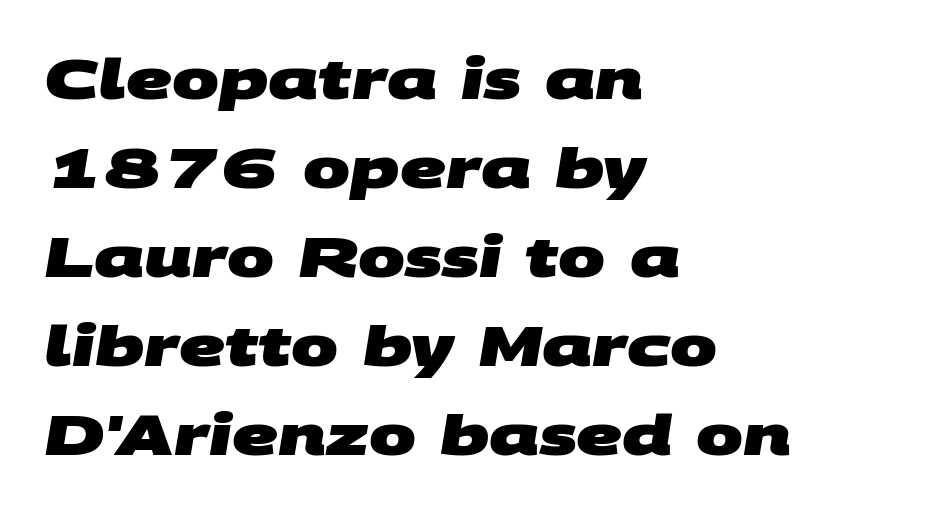
{"serif": "no", "bold": "yes", "weight": "heavy", "width": "wide", "stroke_contrast": "medium", "x_height": "large", "monospaced": "no", "underline": "no", "align": "left", "line_spacing": "normal", "line_spacing_ratio": 1.59, "letter_spacing": "normal", "letter_spacing_em": 0.0, "glyph_px": 56}
